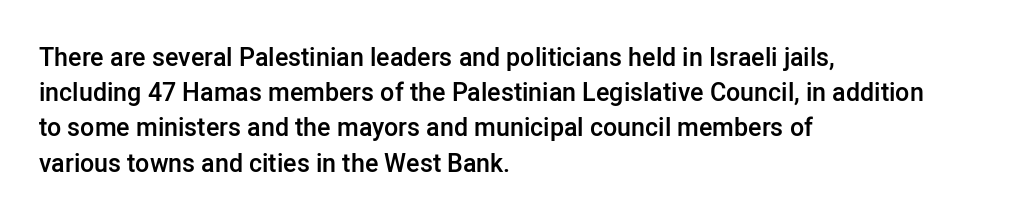
{"italic": "no", "bold": "semi", "underline": "no", "align": "left", "line_spacing": "normal", "line_spacing_ratio": 1.41, "letter_spacing": "normal", "letter_spacing_em": 0.0, "glyph_px": 25}
